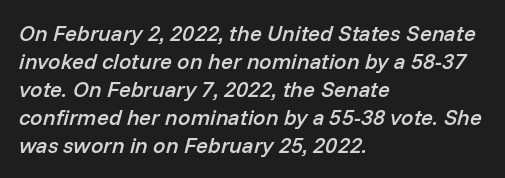
Q: Is the text bold? A: Semi-bold.
Q: Is the text italic (slanted)? A: Yes, it leans right by about 14 degrees.
Q: Is the text underlined? A: No.
Q: How is the paragraph aligned? A: Left-aligned.
Q: Is the spacing between letters normal or unusually wide? A: Normal.
Q: Is the spacing between lines tight, normal or loose? A: Normal.
